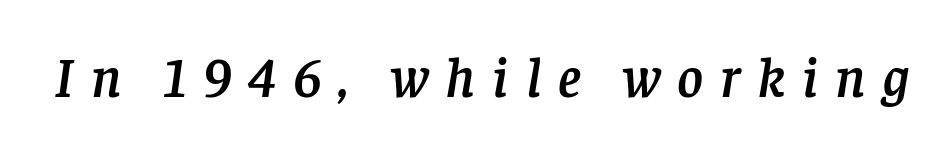
Here the designer chose a conventional face with non-uniform glyph widths. Tall strokes in this sample are angled rather than plumb. Stroke terminals: seriffed. Glance below the letters and you will spot only blank space. In terms of letterspacing, this is a distinctly airy, spread setting.
